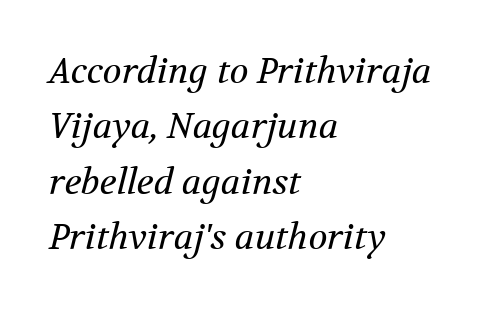
Q: Is the text bold? A: No.
Q: Is the text italic (slanted)? A: Yes, it leans right by about 12 degrees.
Q: Is the typeface a serif or a sans-serif typeface? A: Serif.
Q: Is the text underlined? A: No.
Q: How is the paragraph aligned? A: Left-aligned.
Q: Is the spacing between letters normal or unusually wide? A: Normal.
Q: Is the spacing between lines tight, normal or loose? A: Normal.
Q: Width (condensed, normal, or wide)? A: Normal.
Q: Stroke contrast? A: Medium.
Q: x-height? A: Medium.
Q: Monospaced? A: No.
